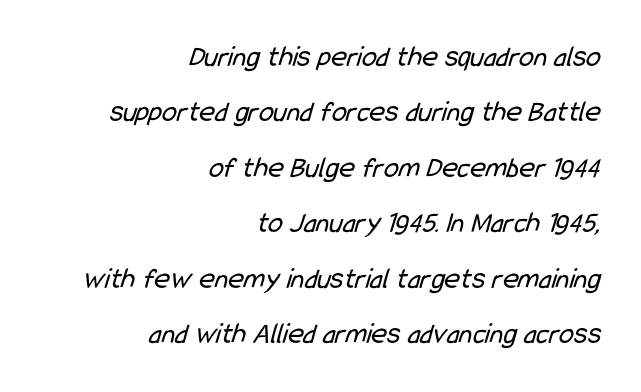
The image shows 30 px regular-weight, condensed sans-serif type; set right-aligned, line spacing 1.85x, normal letter spacing, not underlined; low stroke contrast and a medium x-height.
